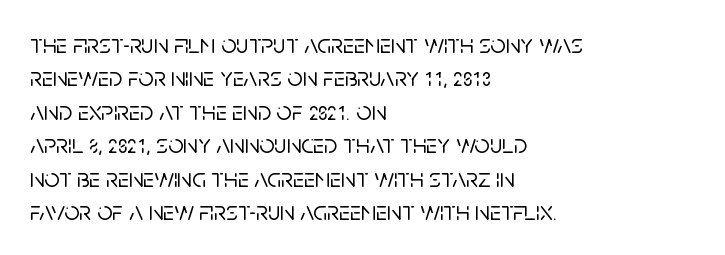
The image shows 27 px text type, upright; set left-aligned, line spacing 1.24x, normal letter spacing, not underlined.
